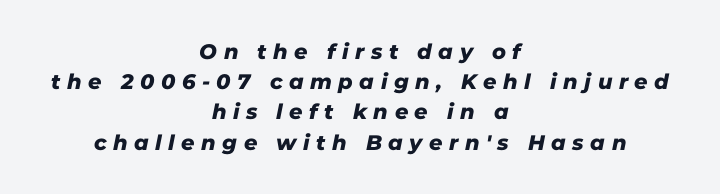
{"underline": "no", "align": "center", "line_spacing": "normal", "line_spacing_ratio": 1.44, "letter_spacing": "wide", "letter_spacing_em": 0.31, "glyph_px": 21}
